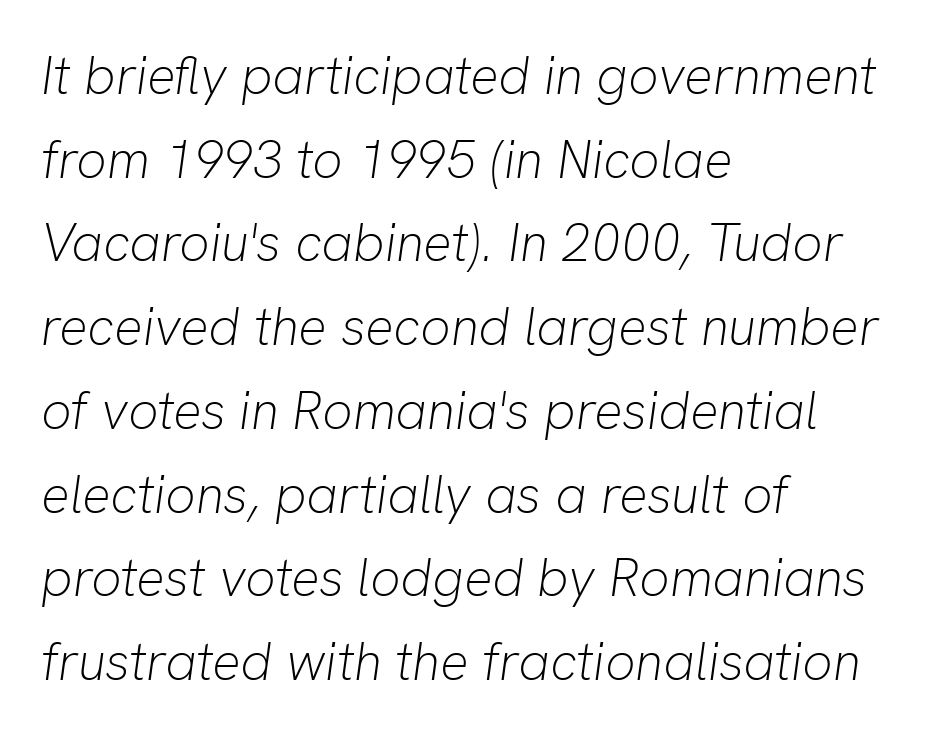
The image shows 53 px light type, italic (leaning right); set left-aligned, normal line spacing (1.58x), normal letter spacing, not underlined; low stroke contrast and a medium x-height.
